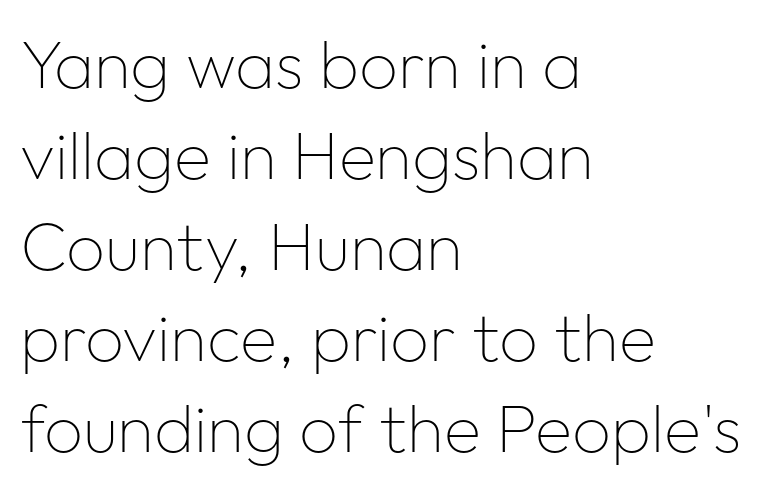
The image shows 68 px thin sans-serif type, upright; set left-aligned, normal line spacing (1.34x), normal letter spacing, not underlined; low stroke contrast and a medium x-height.
